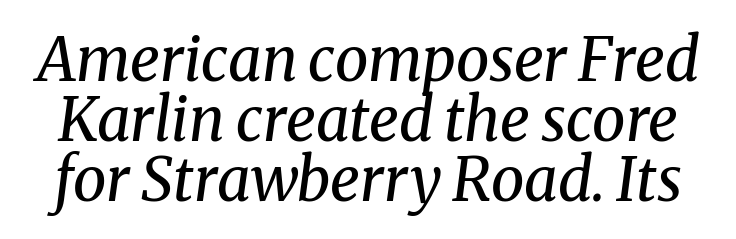
The passage shown is not underscored anywhere. What's the leading like? Squeezed, with rows nearly overlapping. Default kerning and tracking; the words read as compact shapes. Think of a printed novel: that variable character pitch is what you see here. The designer went with a serif here, giving each stem small feet.
